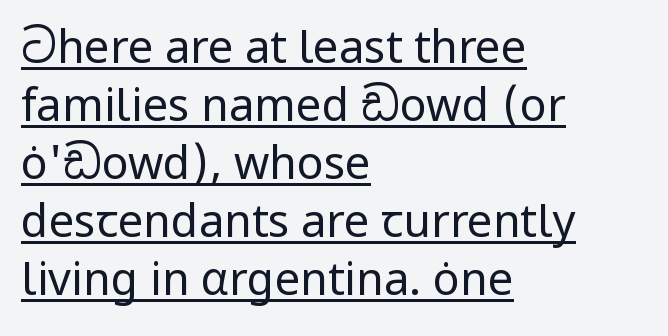
Q: Is the text bold? A: No.
Q: Is the text italic (slanted)? A: No, it is upright.
Q: Is the typeface a serif or a sans-serif typeface? A: Sans-serif.
Q: Is the text underlined? A: Yes.
Q: How is the paragraph aligned? A: Left-aligned.
Q: Is the spacing between letters normal or unusually wide? A: Normal.
Q: Is the spacing between lines tight, normal or loose? A: Normal.
Q: Width (condensed, normal, or wide)? A: Normal.
Q: Stroke contrast? A: Low.
Q: x-height? A: Medium.
Q: Monospaced? A: No.
